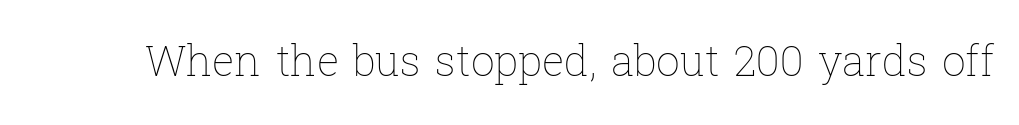
Stroke mass is kept to a normal reading level or below. The tracking reads as untouched default to a designer's eye. If you drew a line through each stem, it would be perfectly vertical. The letters advance in unequal steps, a hallmark of proportional type.
